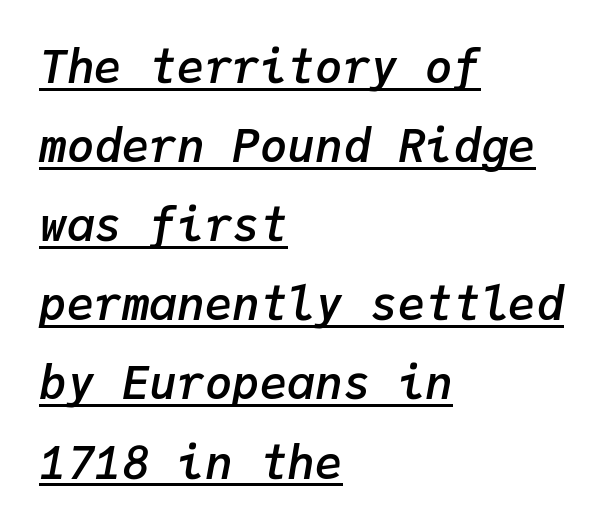
The image shows 46 px semibold type, italic (leaning right), monospaced; set left-aligned, line spacing 1.72x, normal letter spacing, underlined; low stroke contrast and a medium x-height.
